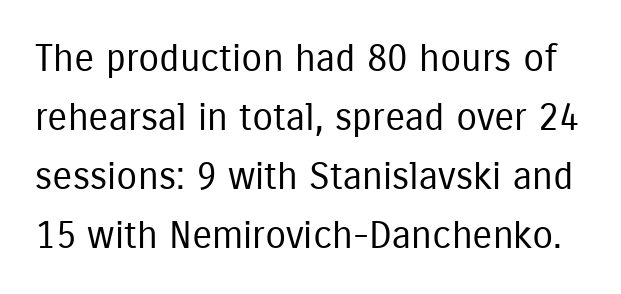
Q: Is the text bold? A: No.
Q: Is the text italic (slanted)? A: No, it is upright.
Q: Is the typeface a serif or a sans-serif typeface? A: Sans-serif.
Q: Is the text underlined? A: No.
Q: Is the spacing between letters normal or unusually wide? A: Normal.
Q: Is the spacing between lines tight, normal or loose? A: Normal.
Q: Width (condensed, normal, or wide)? A: Condensed.
Q: Stroke contrast? A: Low.
Q: x-height? A: Medium.
Q: Monospaced? A: No.
